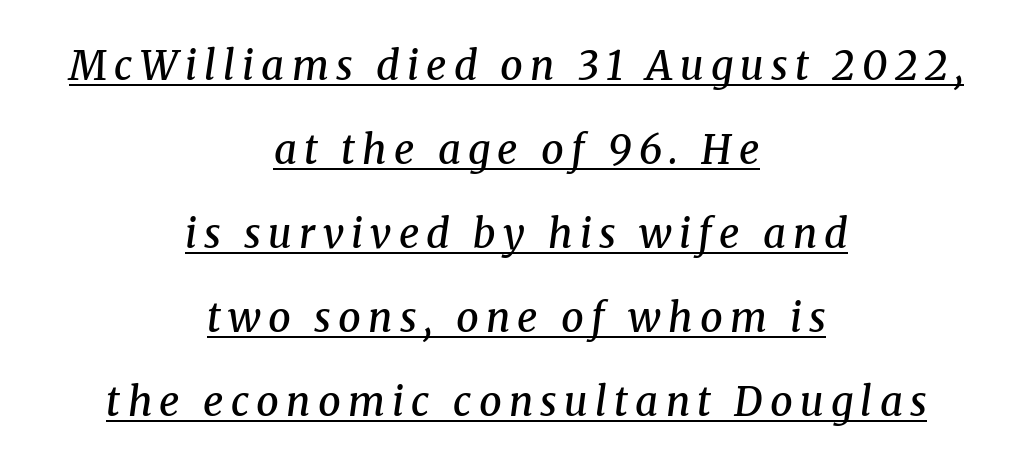
Is there an underline? Yes — a line sits under the letters. This is serif lettering, the kind often seen in printed books. Students, observe: this is what heavily led, spacious text looks like. The letters advance in unequal steps, a hallmark of proportional type.
